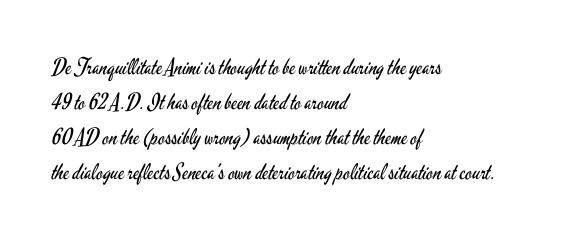
{"bold": "no", "underline": "no", "align": "left", "line_spacing": "normal", "line_spacing_ratio": 1.59, "letter_spacing": "normal", "letter_spacing_em": 0.0, "glyph_px": 22}
